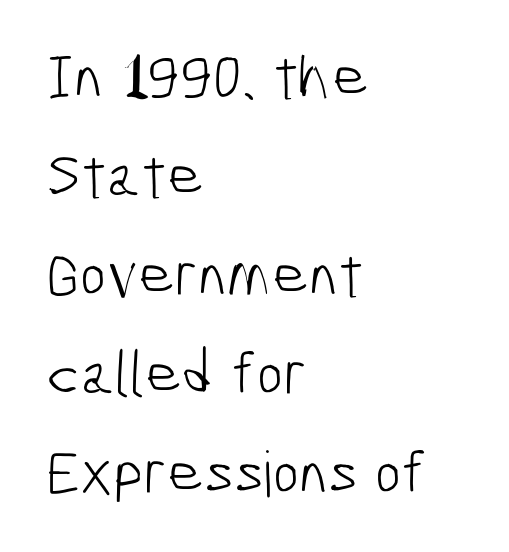
Notice how the passage keeps a crisp vertical edge on the left only. How would I describe the line gaps? Plain and ordinary. The rendering uses natural spacing where letterforms have individual widths. Has an underline been added? It has not. Compared with a typical body face, this is equally light or lighter still. There is no visible air inserted between adjacent glyphs.
